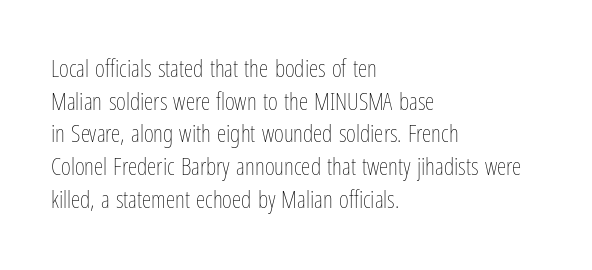
{"italic": "no", "bold": "no", "underline": "no", "align": "left", "line_spacing": "normal", "line_spacing_ratio": 1.36, "letter_spacing": "normal", "letter_spacing_em": 0.0, "glyph_px": 24}
